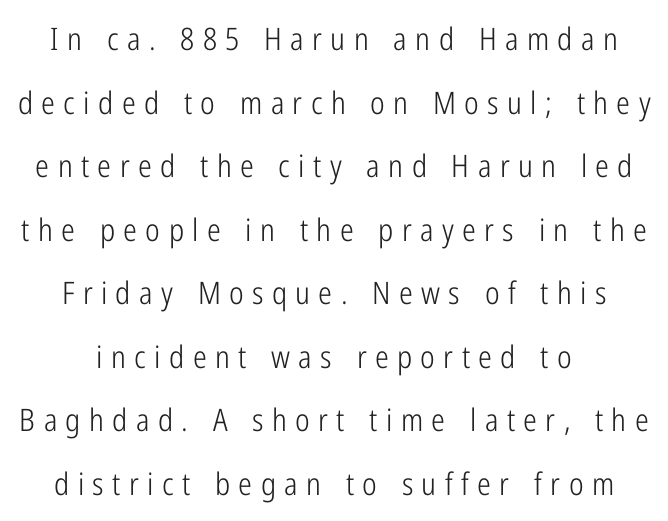
Q: Is the text bold? A: No.
Q: Is the text italic (slanted)? A: No, it is upright.
Q: Is the typeface a serif or a sans-serif typeface? A: Sans-serif.
Q: Is the text underlined? A: No.
Q: Is the spacing between letters normal or unusually wide? A: Unusually wide.
Q: Is the spacing between lines tight, normal or loose? A: Loose.
Q: Width (condensed, normal, or wide)? A: Condensed.
Q: Stroke contrast? A: Low.
Q: x-height? A: Medium.
Q: Monospaced? A: No.
